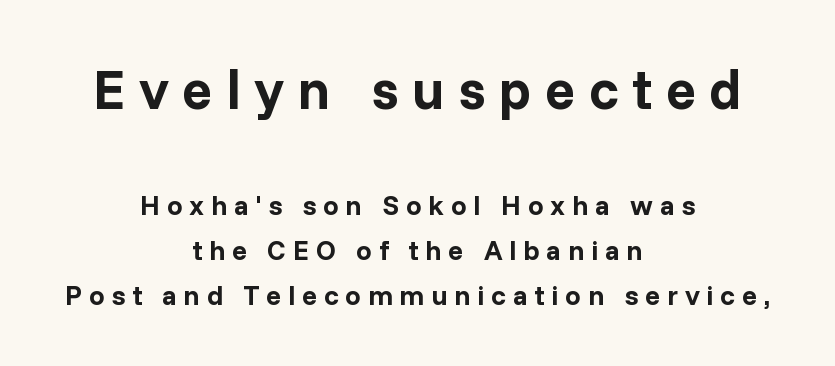
{"serif": "no", "italic": "no", "bold": "yes", "weight": "bold", "width": "normal", "stroke_contrast": "low", "x_height": "medium", "monospaced": "no", "underline": "no", "align": "center", "line_spacing": "normal", "line_spacing_ratio": 1.6, "letter_spacing": "wide", "letter_spacing_em": 0.24, "larger_block": "first", "size_ratio": 2.0, "glyph_px": 56}
